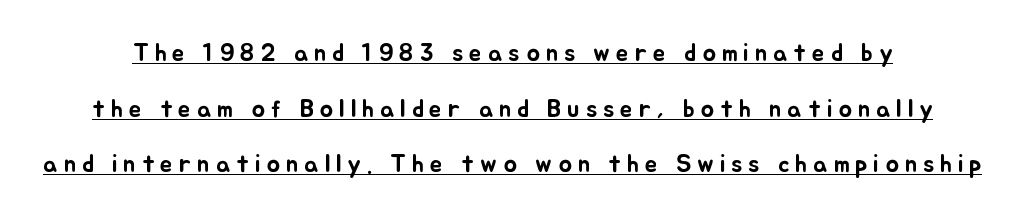
Q: Is the text italic (slanted)? A: No, it is upright.
Q: Is the text underlined? A: Yes.
Q: Is the spacing between letters normal or unusually wide? A: Unusually wide.
Q: Is the spacing between lines tight, normal or loose? A: Loose.
